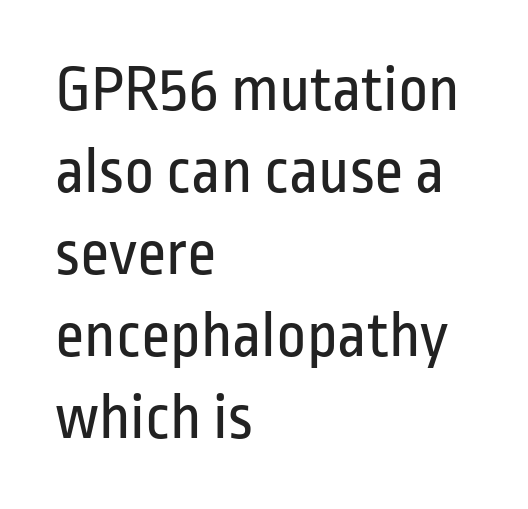
{"serif": "no", "italic": "no", "bold": "no", "weight": "regular", "width": "condensed", "stroke_contrast": "low", "x_height": "medium", "monospaced": "no", "underline": "no", "align": "left", "line_spacing": "normal", "line_spacing_ratio": 1.26, "letter_spacing": "normal", "letter_spacing_em": 0.0, "glyph_px": 65}
